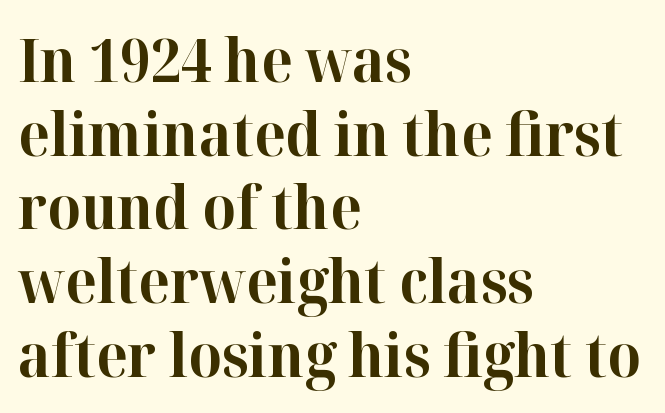
The image shows 59 px bold serif type, upright; set left-aligned, normal line spacing (1.25x), normal letter spacing, not underlined; high stroke contrast and a medium x-height.
